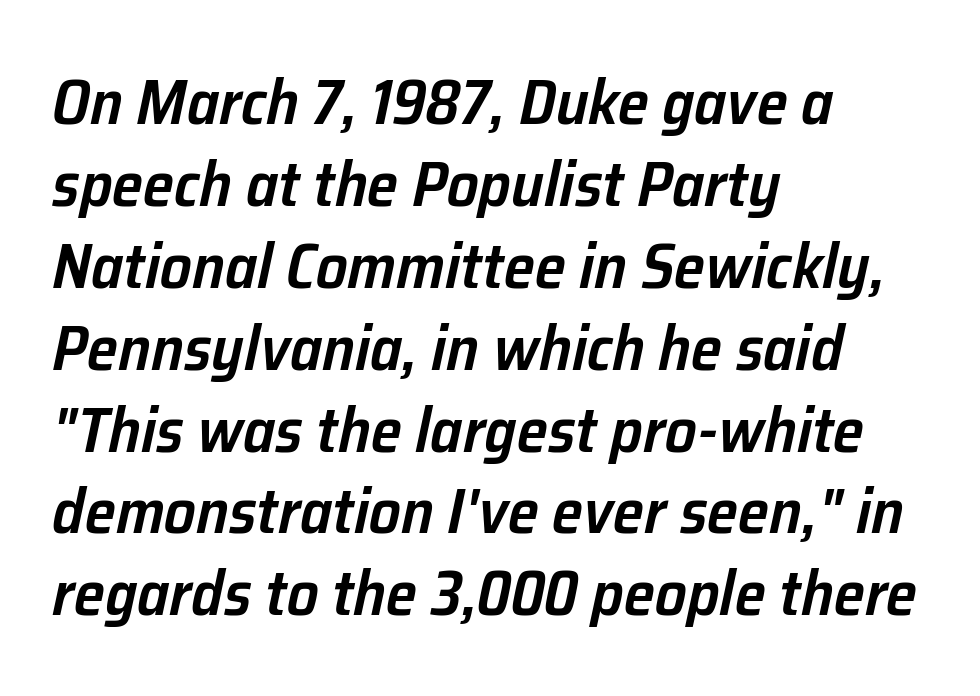
{"italic": "yes", "lean": "right", "slant_degrees": 12, "bold": "semi", "weight": "semibold", "width": "normal", "stroke_contrast": "low", "x_height": "medium", "monospaced": "no", "underline": "no", "align": "left", "line_spacing": "normal", "line_spacing_ratio": 1.3, "letter_spacing": "normal", "letter_spacing_em": 0.0, "glyph_px": 63}
